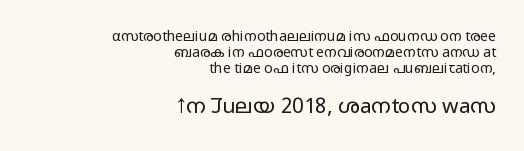
Q: Is the text bold? A: No.
Q: Is the text italic (slanted)? A: No, it is upright.
Q: Is the text underlined? A: No.
Q: How is the paragraph aligned? A: Right-aligned.
Q: Is the spacing between letters normal or unusually wide? A: Normal.
Q: Is the spacing between lines tight, normal or loose? A: Tight.
Q: Which block of text is set in a larger size, the first (top) or the second (bottom)? A: The second (bottom) one.
